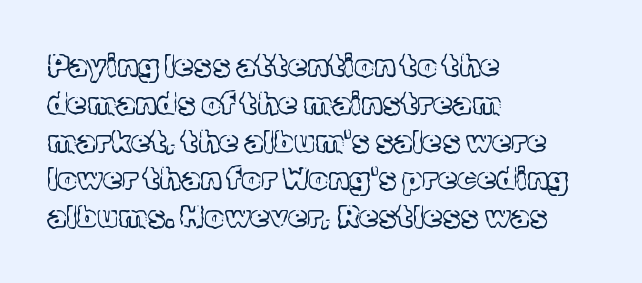
The image shows 31 px light serif type, upright; set left-aligned, line spacing 1.22x, normal letter spacing, not underlined; a medium x-height.
